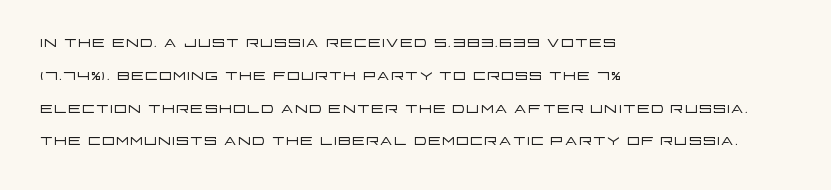
Q: Is the text bold? A: No.
Q: Is the text italic (slanted)? A: No, it is upright.
Q: Is the text underlined? A: No.
Q: How is the paragraph aligned? A: Left-aligned.
Q: Is the spacing between letters normal or unusually wide? A: Normal.
Q: Is the spacing between lines tight, normal or loose? A: Normal.
